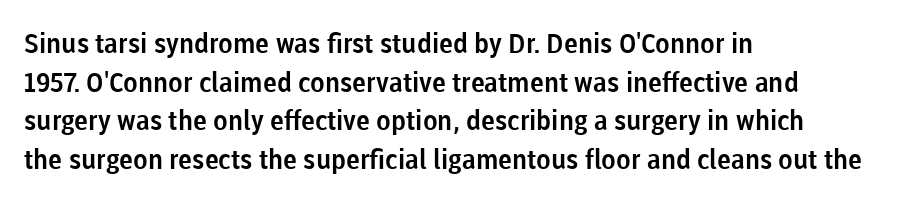
The image shows 27 px text type, upright; set left-aligned, normal line spacing (1.43x), normal letter spacing, not underlined.
